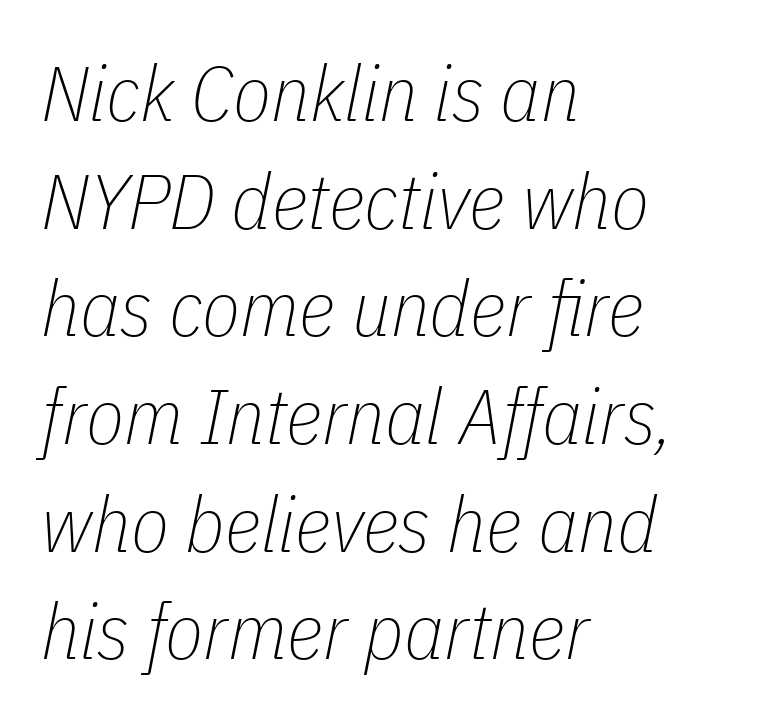
Think of a printed novel: that variable character pitch is what you see here. One glance says typical: line gaps are just what's usual. Students, note that the glyphs here touch the page at normal intervals. Nobody drew a line under any word here. Counters stay open thanks to moderate or lighter strokes.
